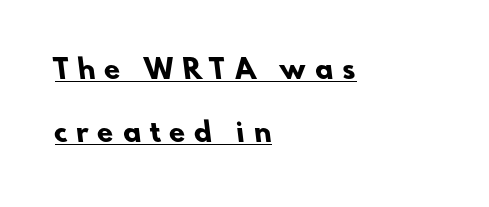
Decoration check: the copy is underlined. Notice how the passage keeps a crisp vertical edge on the left only. These lines stand farther apart than default settings would place them. The gaps between neighbouring characters are conspicuously large.
